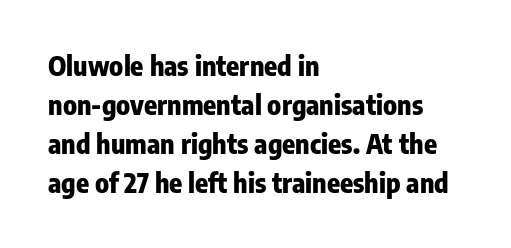
The image shows 27 px bold type, upright; set left-aligned, normal line spacing (1.45x), normal letter spacing, not underlined.
